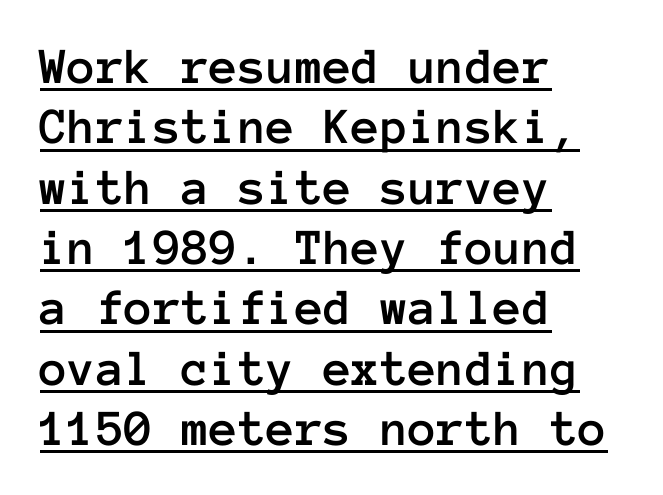
Note the uniform advance width — an 'i' takes as much space as an 'm'. The rendering anchors every line to the left-hand side. A continuous stroke trails under the words, as in a hyperlink. Characters remain perfectly vertical along every line.
